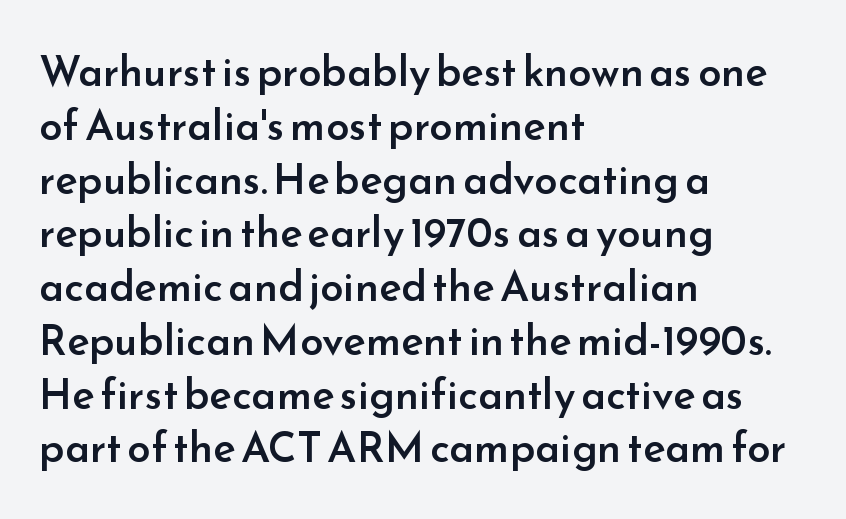
Do the characters align in a grid? No, the font is proportional. Nothing unusual about the tracking: characters are spaced as the font intends. A somewhat darkened texture: the type is semibold rather than bold. The text block is weighted toward the left margin, trailing off unevenly rightward. No italicization has been applied; the sample stays upright. Words float on clear page, feet unadorned.
